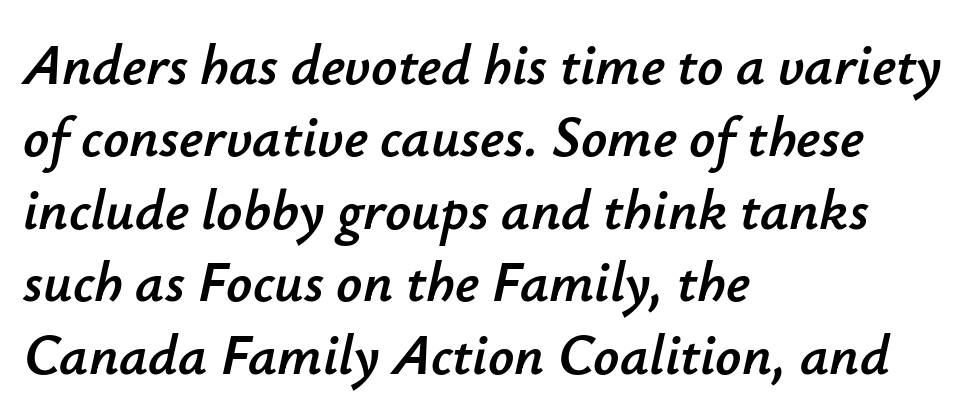
These lines are rendered in a variable-pitch font. The tracking reads as untouched default to a designer's eye. Notice how the passage keeps a crisp vertical edge on the left only. The vertical gap from one line to the next is medium. The specimen reads as italic at a glance. The passage shown is not underscored anywhere.
